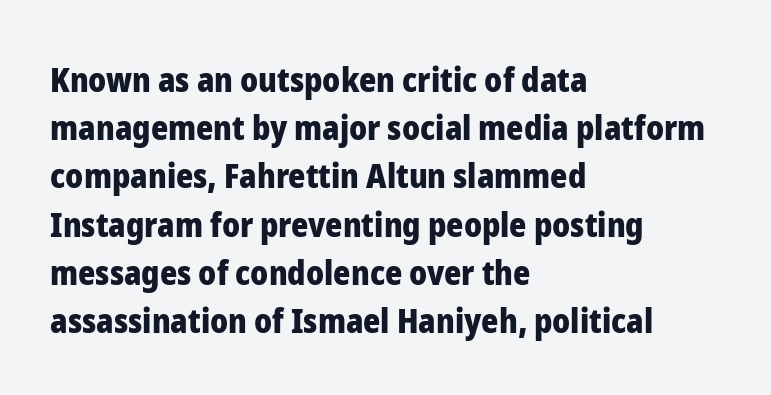
Q: Is the text bold? A: Yes.
Q: Is the text italic (slanted)? A: No, it is upright.
Q: Is the typeface a serif or a sans-serif typeface? A: Sans-serif.
Q: Is the text underlined? A: No.
Q: How is the paragraph aligned? A: Left-aligned.
Q: Is the spacing between letters normal or unusually wide? A: Normal.
Q: Is the spacing between lines tight, normal or loose? A: Normal.
Q: Width (condensed, normal, or wide)? A: Normal.
Q: Stroke contrast? A: Low.
Q: x-height? A: Medium.
Q: Monospaced? A: No.
